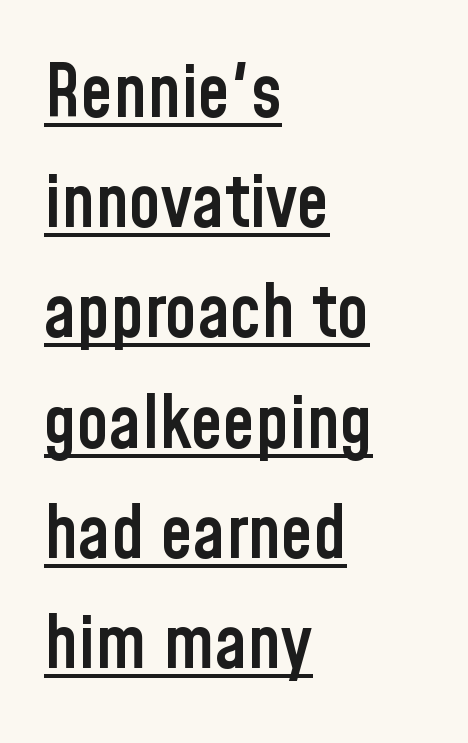
Q: Is the text bold? A: Semi-bold.
Q: Is the text italic (slanted)? A: No, it is upright.
Q: Is the typeface a serif or a sans-serif typeface? A: Sans-serif.
Q: Is the text underlined? A: Yes.
Q: How is the paragraph aligned? A: Left-aligned.
Q: Is the spacing between letters normal or unusually wide? A: Normal.
Q: Is the spacing between lines tight, normal or loose? A: Normal.
Q: Width (condensed, normal, or wide)? A: Condensed.
Q: Stroke contrast? A: Low.
Q: x-height? A: Medium.
Q: Monospaced? A: No.
